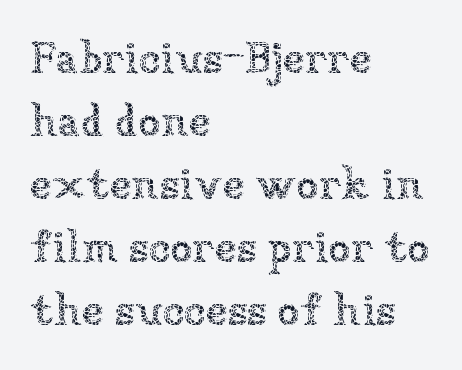
{"italic": "no", "bold": "no", "weight": "thin", "width": "normal", "stroke_contrast": "low", "x_height": "medium", "monospaced": "no", "underline": "no", "align": "left", "line_spacing": "normal", "line_spacing_ratio": 1.4, "letter_spacing": "normal", "letter_spacing_em": 0.0, "glyph_px": 45}
